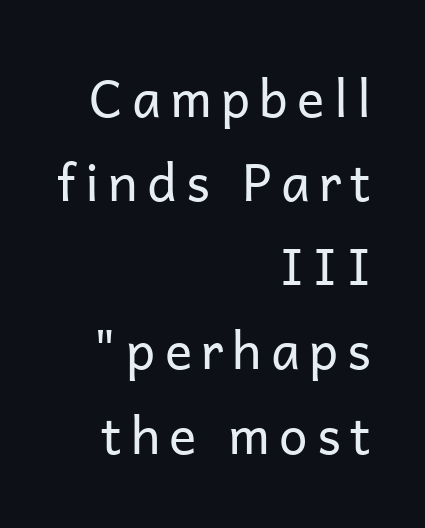
The words here are not underlined. Where is the straight margin? On the right. The rendering uses natural spacing where letterforms have individual widths. The letters stand upright; this is a roman face. The rendering uses a moderate line-height, typical for paragraphs. The font family rendered here belongs to the sans-serif group.
